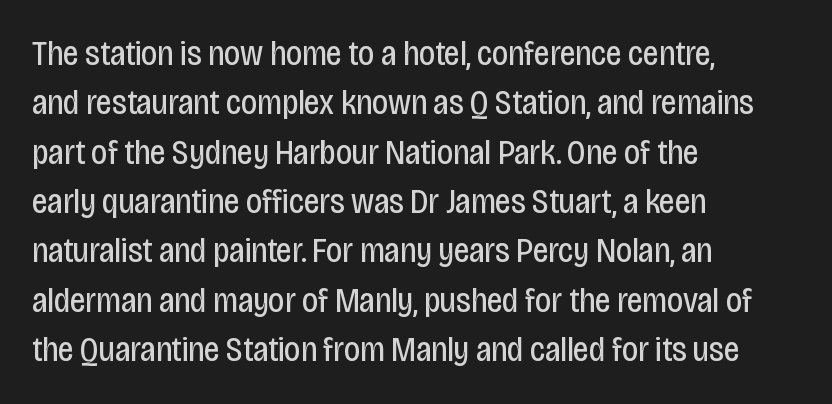
The image shows 35 px regular-weight, condensed sans-serif type, upright; set left-aligned, normal line spacing (1.41x), normal letter spacing, not underlined; low stroke contrast and a large x-height.
